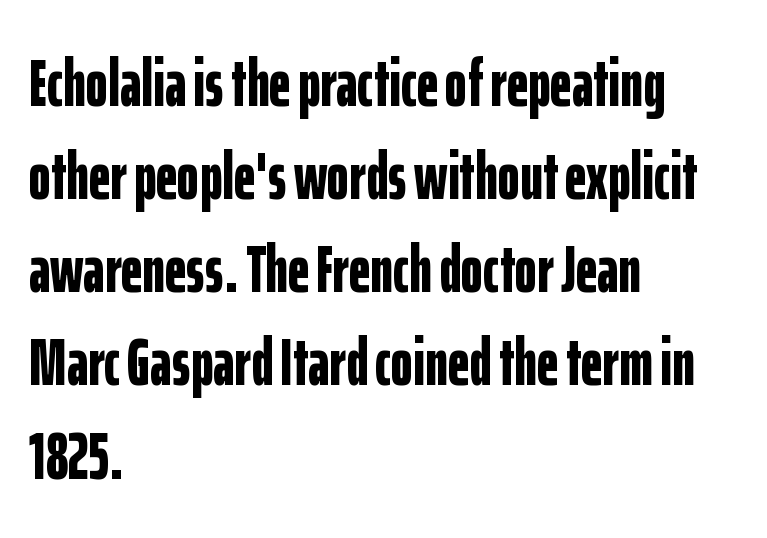
There is no visible air inserted between adjacent glyphs. Caption: bold face, heavy strokes. Reading down the column, the eye jumps a familiar distance to each next line. The passage is arranged the way most books set body copy — flush left. These lines are rendered in a variable-pitch font.
